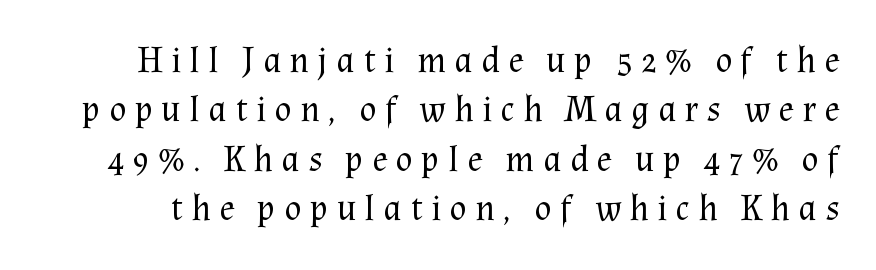
The image shows 36 px regular-weight type, upright; set normal line spacing (1.37x), unusually wide letter spacing (+0.23 em), not underlined; medium stroke contrast and a medium x-height.
